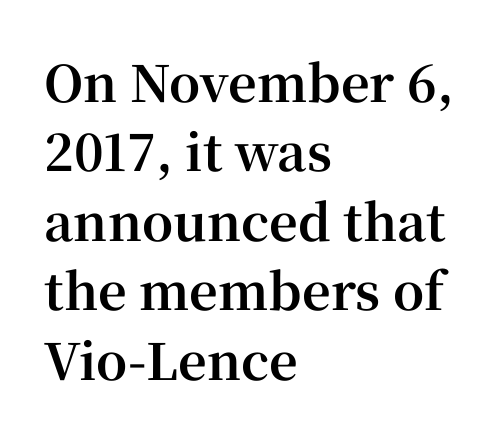
The image shows 50 px bold serif type, upright; set left-aligned, normal line spacing (1.39x), normal letter spacing, not underlined; high stroke contrast and a medium x-height.
